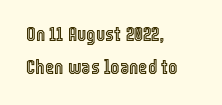
Q: Is the text italic (slanted)? A: No, it is upright.
Q: Is the text underlined? A: No.
Q: How is the paragraph aligned? A: Left-aligned.
Q: Is the spacing between letters normal or unusually wide? A: Normal.
Q: Is the spacing between lines tight, normal or loose? A: Normal.
